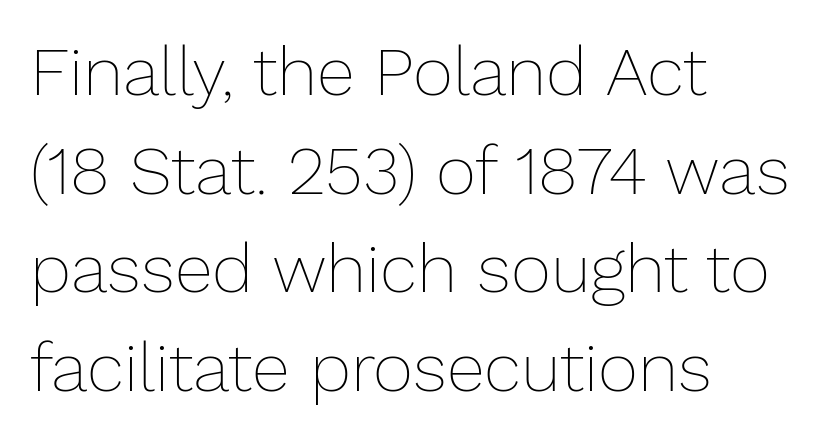
The image shows 69 px thin type, upright; set left-aligned, normal line spacing (1.43x), normal letter spacing, not underlined; low stroke contrast and a medium x-height.
